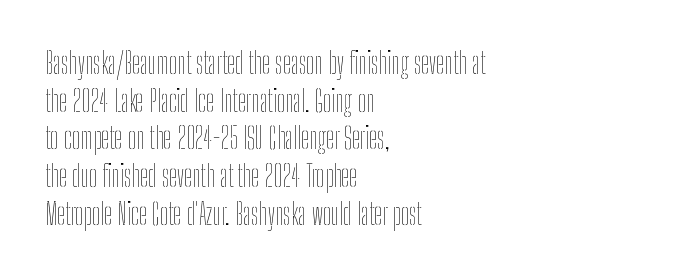
The image shows 29 px thin, condensed type, upright; set left-aligned, normal line spacing (1.3x), normal letter spacing, not underlined; low stroke contrast and a medium x-height.
